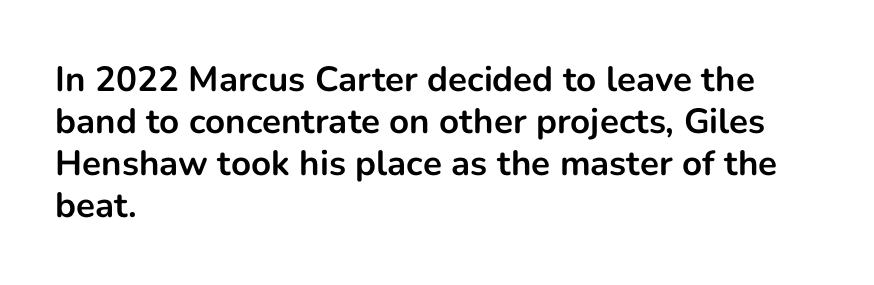
Q: Is the text bold? A: Yes.
Q: Is the text italic (slanted)? A: No, it is upright.
Q: Is the typeface a serif or a sans-serif typeface? A: Sans-serif.
Q: Is the text underlined? A: No.
Q: How is the paragraph aligned? A: Left-aligned.
Q: Is the spacing between letters normal or unusually wide? A: Normal.
Q: Width (condensed, normal, or wide)? A: Normal.
Q: Stroke contrast? A: Low.
Q: x-height? A: Medium.
Q: Monospaced? A: No.
